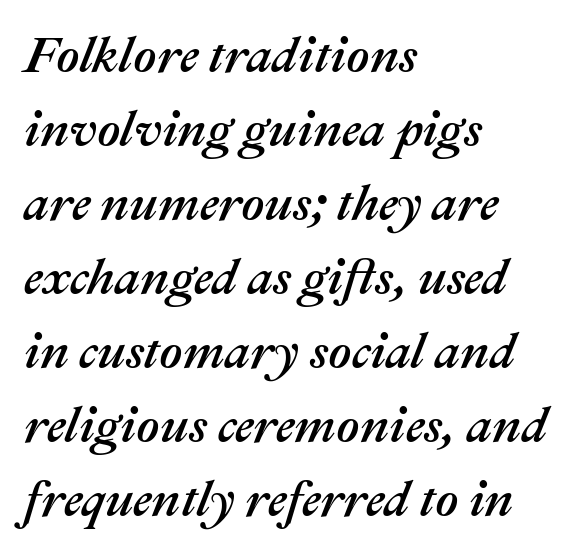
Q: Is the text italic (slanted)? A: Yes, it leans right by about 22 degrees.
Q: Is the text underlined? A: No.
Q: How is the paragraph aligned? A: Left-aligned.
Q: Is the spacing between letters normal or unusually wide? A: Normal.
Q: Is the spacing between lines tight, normal or loose? A: Normal.
Q: Width (condensed, normal, or wide)? A: Normal.
Q: Stroke contrast? A: Medium.
Q: x-height? A: Medium.
Q: Monospaced? A: No.
